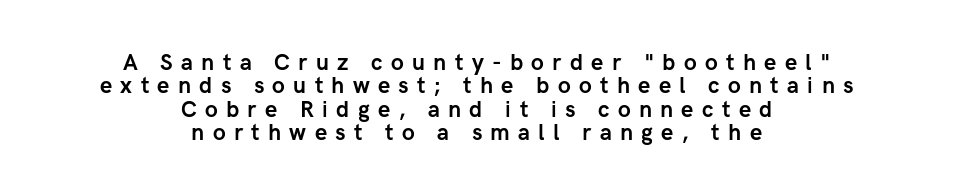
{"italic": "no", "bold": "yes", "underline": "no", "align": "center", "line_spacing": "tight", "line_spacing_ratio": 1.06, "letter_spacing": "wide", "letter_spacing_em": 0.38, "glyph_px": 22}
